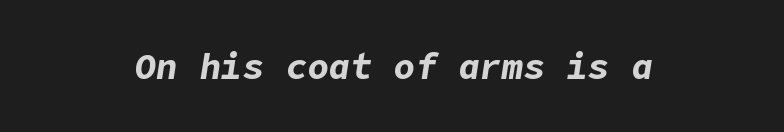
{"italic": "yes", "lean": "right", "slant_degrees": 9, "bold": "yes", "weight": "bold", "width": "normal", "stroke_contrast": "low", "x_height": "medium", "underline": "no", "align": "center", "letter_spacing": "normal", "letter_spacing_em": 0.0, "glyph_px": 36}
